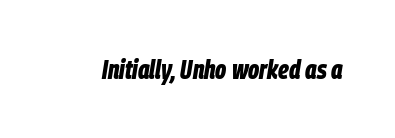
Each word holds together tightly as a unit, with standard inter-letter gaps. How heavy is the stroke? Heavy — this is a bold. These lines were composed using italics. Nobody drew a line under any word here.
